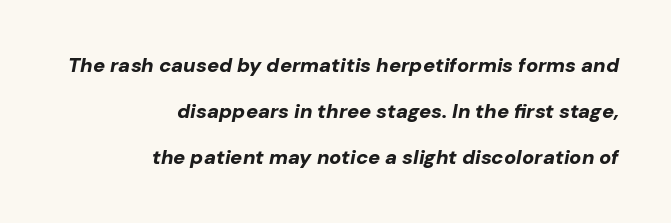
{"italic": "yes", "lean": "right", "slant_degrees": 10, "bold": "yes", "underline": "no", "align": "right", "line_spacing": "loose", "line_spacing_ratio": 2.3, "letter_spacing": "normal", "letter_spacing_em": 0.0, "glyph_px": 20}
